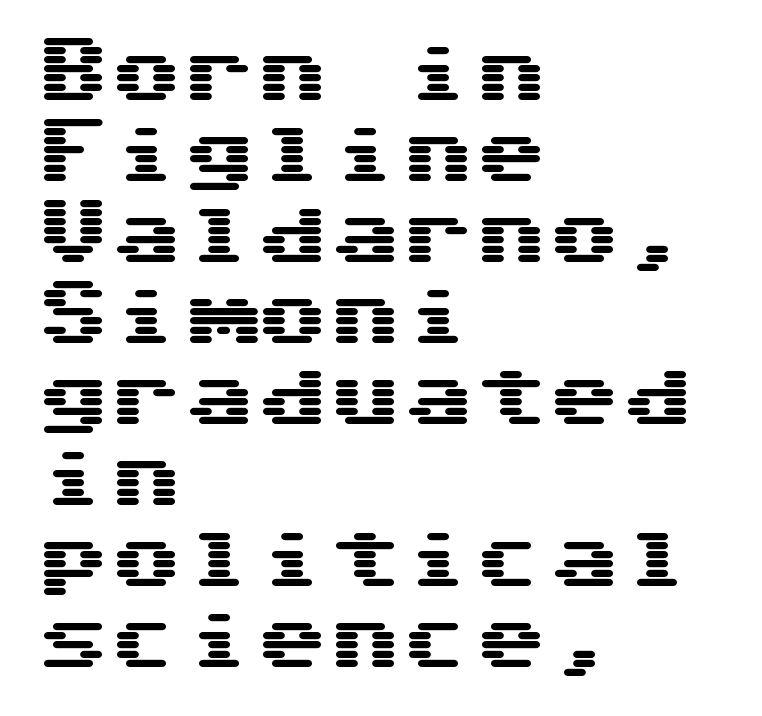
{"serif": "no", "italic": "no", "width": "wide", "stroke_contrast": "medium", "x_height": "medium", "underline": "no", "align": "left", "line_spacing": "tight", "line_spacing_ratio": 1.11, "letter_spacing": "normal", "letter_spacing_em": 0.0, "glyph_px": 73}
